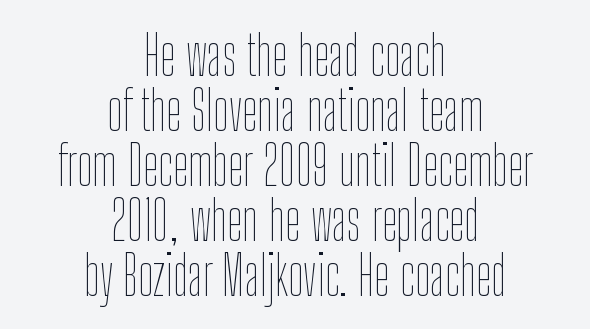
This rendering uses center alignment, leaving both contours irregular but symmetric. Students, observe: this is what under-led, compact text looks like. Heaviness? Minimal to ordinary, like unemphasized prose. The letters stand upright; this is a roman face. Between one letter and the next there's only the usual sliver of space. Looks like regular typesetting: each glyph gets only the width it needs.
